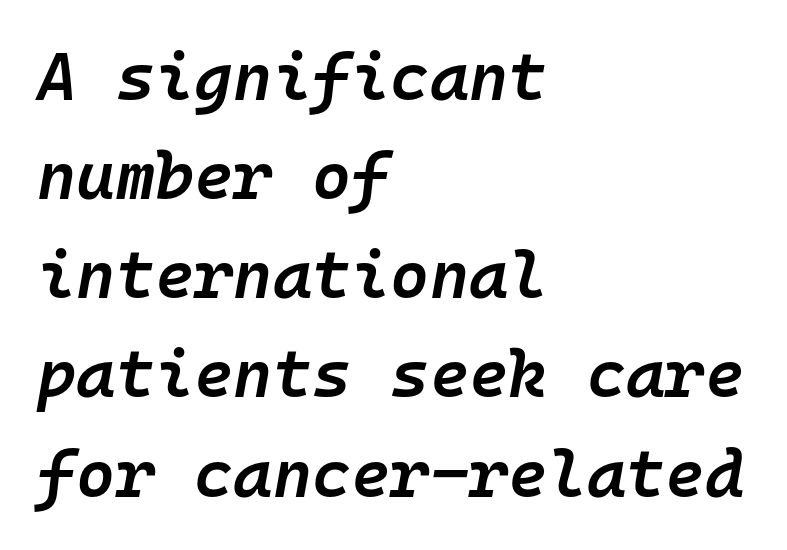
{"italic": "yes", "lean": "right", "slant_degrees": 10, "bold": "semi", "weight": "semibold", "width": "normal", "stroke_contrast": "low", "x_height": "medium", "monospaced": "yes", "underline": "no", "align": "left", "line_spacing": "normal", "line_spacing_ratio": 1.48, "letter_spacing": "normal", "letter_spacing_em": 0.0, "glyph_px": 67}
